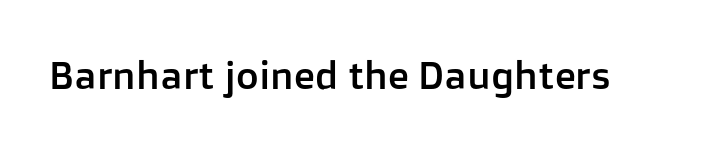
{"serif": "no", "italic": "no", "width": "normal", "stroke_contrast": "low", "x_height": "medium", "monospaced": "no", "underline": "no", "letter_spacing": "normal", "letter_spacing_em": 0.0, "glyph_px": 39}
